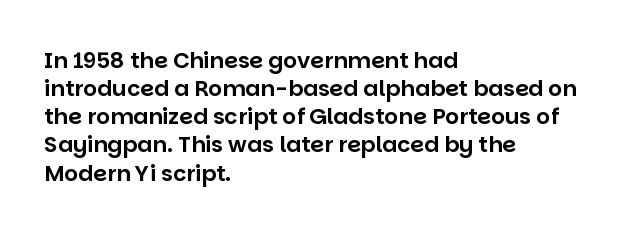
Style check: upright. Decoration check: the copy has no underline. The gaps between neighbouring characters are ordinary and unremarkable. This sample is left-justified, so line endings fall wherever the words run out. The rows are spaced the way most documents space them.
